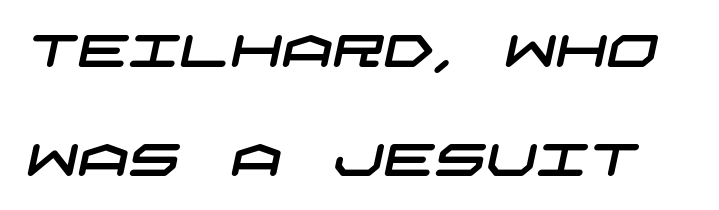
Widely set lines give the paragraph a tall, airy silhouette. Type style note: lacks serifs. Honestly, there is no underline to notice here at all. Each word holds together tightly as a unit, with standard inter-letter gaps.
